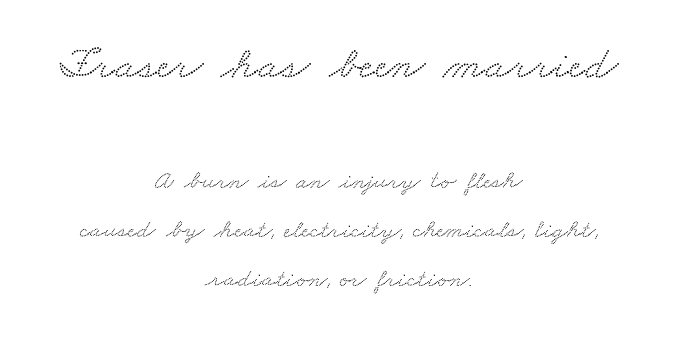
The image shows 46 px wide serif type; set centered, line spacing 1.89x, normal letter spacing, not underlined; the first (top) block is 1.77x larger; low stroke contrast and a small x-height.
